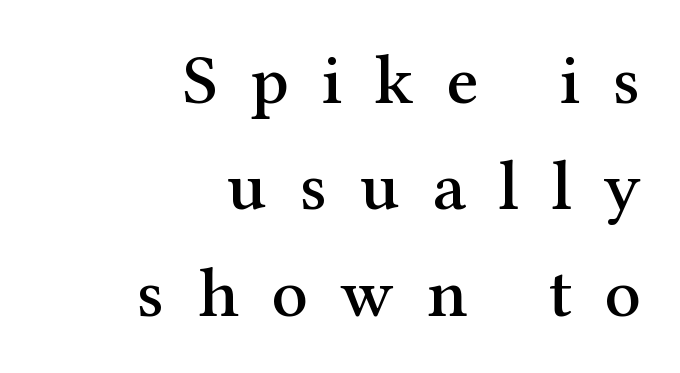
The image shows 71 px serif type, upright; set right-aligned, normal line spacing (1.5x), unusually wide letter spacing (+0.46 em), not underlined; medium stroke contrast and a medium x-height.
